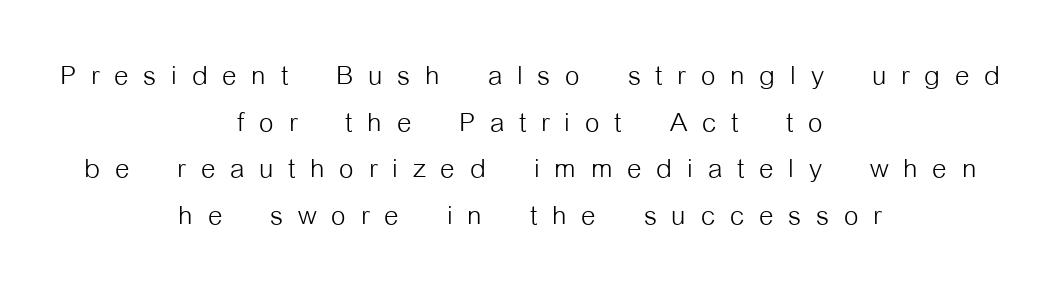
Q: Is the text bold? A: No.
Q: Is the text italic (slanted)? A: No, it is upright.
Q: Is the typeface a serif or a sans-serif typeface? A: Sans-serif.
Q: Is the text underlined? A: No.
Q: How is the paragraph aligned? A: Centered.
Q: Is the spacing between letters normal or unusually wide? A: Unusually wide.
Q: Is the spacing between lines tight, normal or loose? A: Normal.
Q: Width (condensed, normal, or wide)? A: Condensed.
Q: Stroke contrast? A: Low.
Q: x-height? A: Medium.
Q: Monospaced? A: No.
